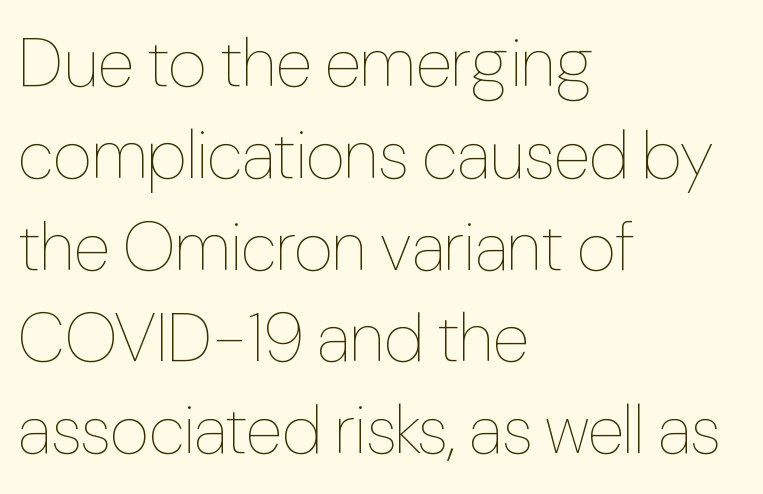
A clean baseline with only descenders dipping below it. The designer left line spacing at the default. The lettering stays uniformly vertical, giving the passage a roman look. Summary of weight: not heavy and not bold. Horizontal alignment here is leftward, the default for most running prose.
